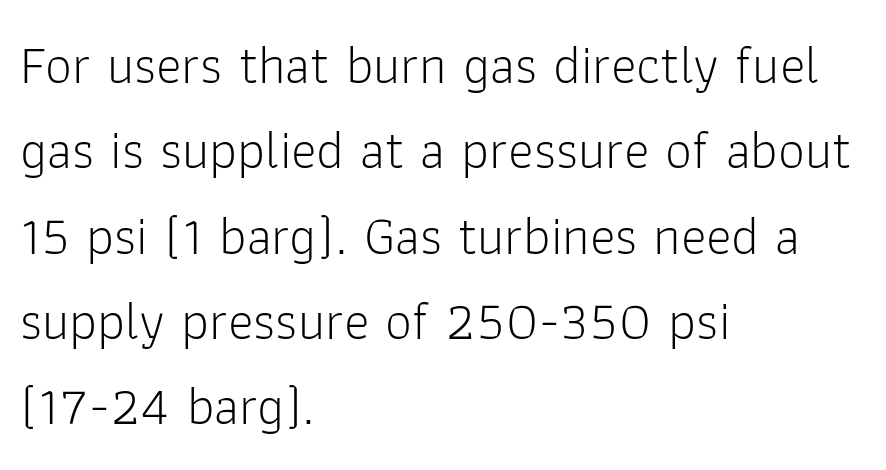
Q: Is the text bold? A: No.
Q: Is the text italic (slanted)? A: No, it is upright.
Q: Is the typeface a serif or a sans-serif typeface? A: Sans-serif.
Q: Is the text underlined? A: No.
Q: How is the paragraph aligned? A: Left-aligned.
Q: Is the spacing between letters normal or unusually wide? A: Normal.
Q: Is the spacing between lines tight, normal or loose? A: Normal.
Q: Width (condensed, normal, or wide)? A: Normal.
Q: Stroke contrast? A: Low.
Q: x-height? A: Medium.
Q: Monospaced? A: No.
